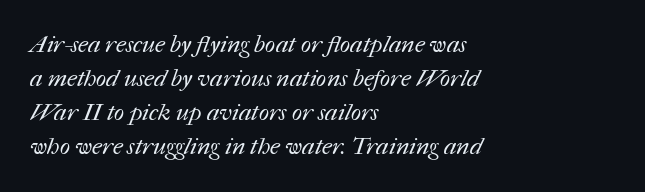
Q: Is the text bold? A: No.
Q: Is the text underlined? A: No.
Q: How is the paragraph aligned? A: Left-aligned.
Q: Is the spacing between letters normal or unusually wide? A: Normal.
Q: Is the spacing between lines tight, normal or loose? A: Normal.
